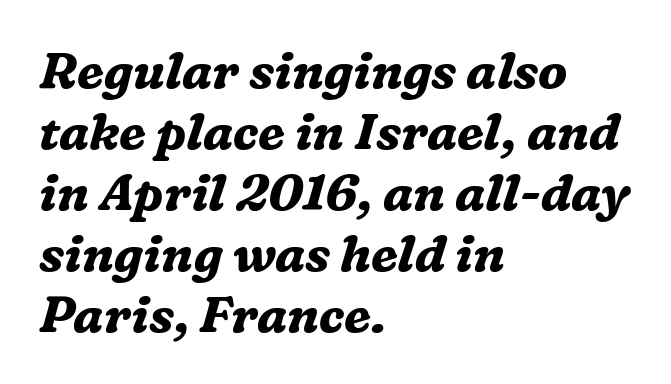
{"serif": "yes", "italic": "yes", "lean": "right", "slant_degrees": 16, "bold": "yes", "weight": "bold", "width": "normal", "stroke_contrast": "medium", "x_height": "medium", "monospaced": "no", "underline": "no", "align": "left", "line_spacing_ratio": 1.22, "letter_spacing": "normal", "letter_spacing_em": 0.0, "glyph_px": 50}
